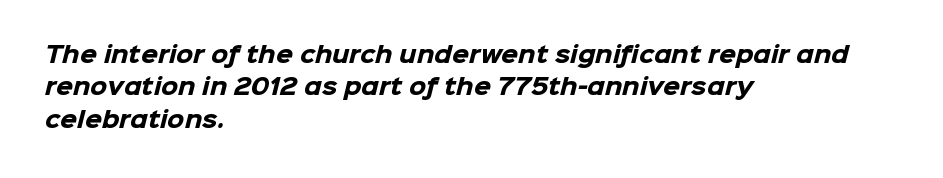
{"bold": "yes", "underline": "no", "align": "left", "line_spacing": "normal", "line_spacing_ratio": 1.47, "letter_spacing": "normal", "letter_spacing_em": 0.0, "glyph_px": 22}
